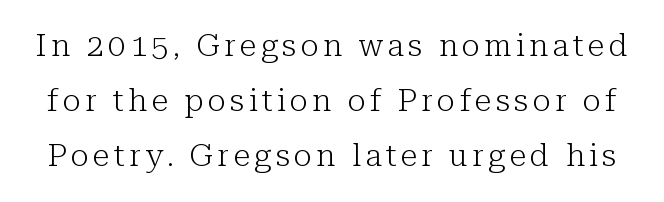
No extra ink here — the face is not bold. Descenders are the only things crossing below the line. A typesetter would call this proportional, since set widths differ per character. Posture: straight, roman, zero tilt.
